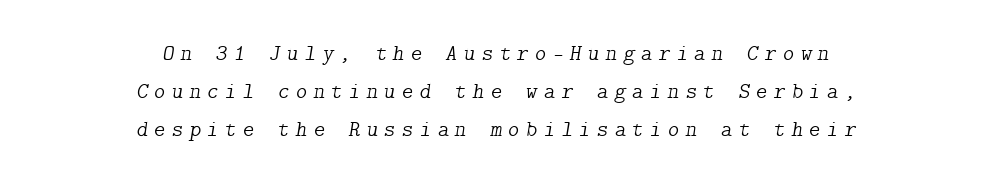
{"italic": "yes", "lean": "right", "slant_degrees": 9, "bold": "no", "underline": "no", "align": "center", "line_spacing_ratio": 1.72, "letter_spacing": "wide", "letter_spacing_em": 0.28, "glyph_px": 22}
